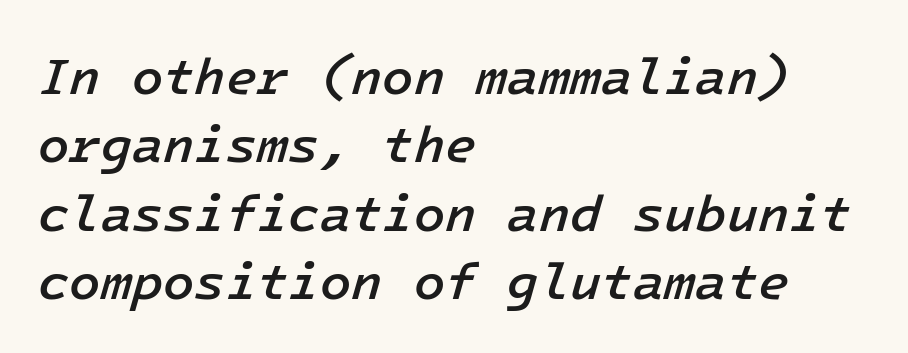
The space between consecutive lines is moderate. Only glyphs here, with clear space below each row. Letter spacing: default. As a designer I'd log this as weight 600, semibold. Each line starts at the same left margin while the right side varies.
